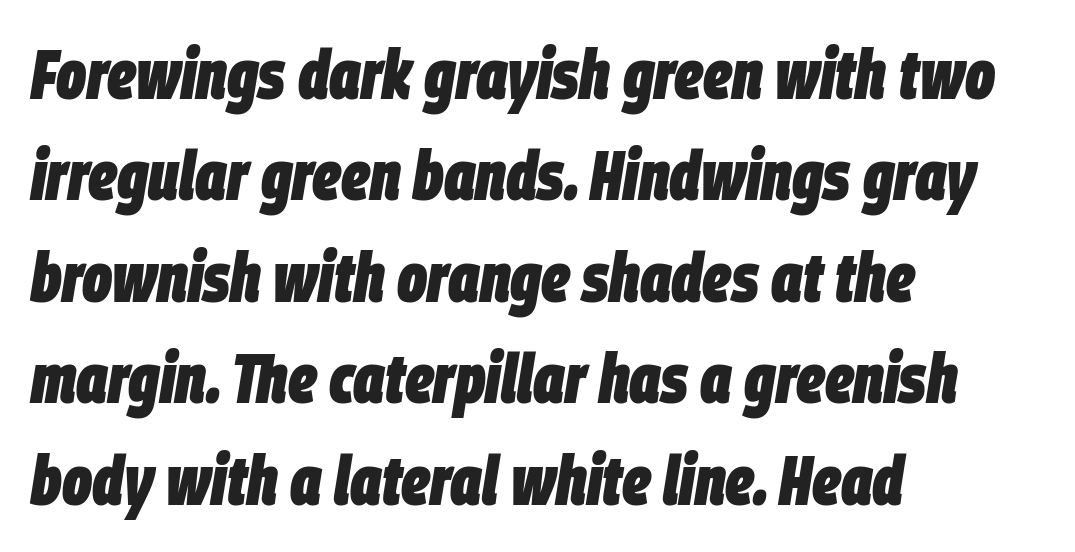
Q: Is the text bold? A: Yes.
Q: Is the text italic (slanted)? A: Yes, it leans right by about 9 degrees.
Q: Is the text underlined? A: No.
Q: How is the paragraph aligned? A: Left-aligned.
Q: Is the spacing between letters normal or unusually wide? A: Normal.
Q: Is the spacing between lines tight, normal or loose? A: Normal.
Q: Width (condensed, normal, or wide)? A: Condensed.
Q: Stroke contrast? A: Low.
Q: x-height? A: Large.
Q: Monospaced? A: No.
